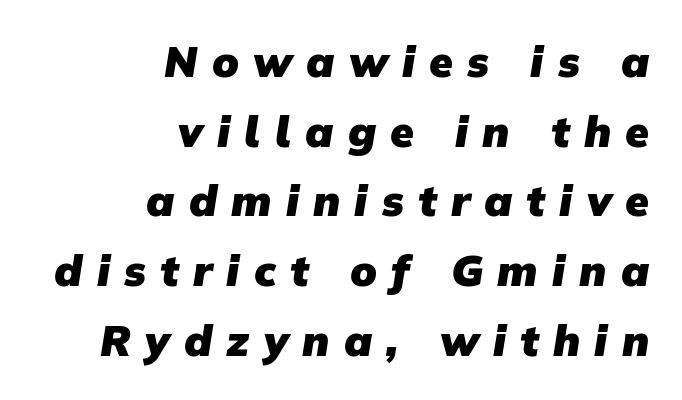
{"serif": "no", "bold": "yes", "weight": "heavy", "width": "normal", "stroke_contrast": "low", "x_height": "medium", "monospaced": "no", "underline": "no", "align": "right", "line_spacing": "normal", "line_spacing_ratio": 1.62, "letter_spacing": "wide", "letter_spacing_em": 0.33, "glyph_px": 43}
